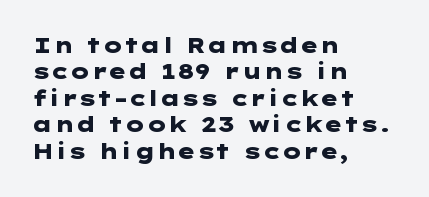
What weight is shown? A full bold with thick strokes. The lettering holds an erect, upright posture throughout. Plain, unruled lines of type. The rendering keeps characters at their native spacing. Leading: standard.
